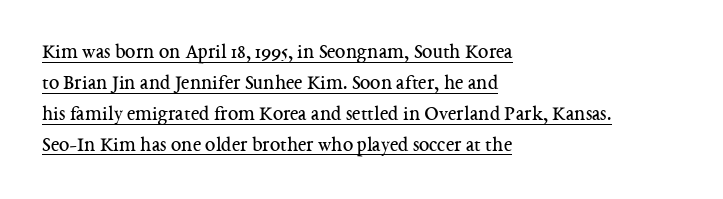
In designer terms, the underline attribute is active on this setting. Compared with a centered layout, this one pins lines to the left instead. Leading: standard. The letterforms sit at book weight or below. The horizontal fit of the characters is conventional and even.
